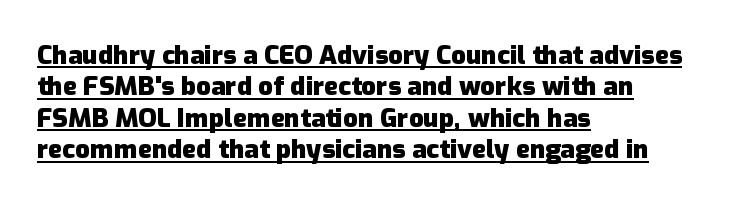
Q: Is the text bold? A: Yes.
Q: Is the text italic (slanted)? A: No, it is upright.
Q: Is the text underlined? A: Yes.
Q: How is the paragraph aligned? A: Left-aligned.
Q: Is the spacing between letters normal or unusually wide? A: Normal.
